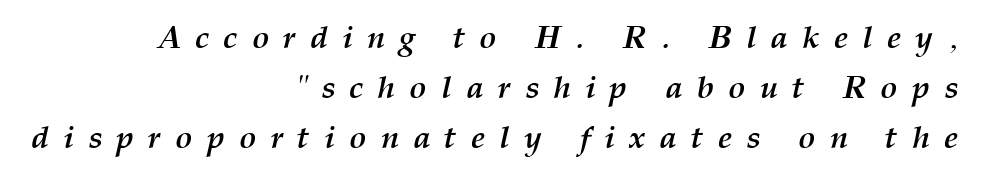
Whoever set this chose a conventional vertical rhythm. A typesetter would mark this as italic. This rendering features lettering with no underline. The type is letterspaced generously, with wide tracking. Casual observation: everything's shoved over to the right. Each letter keeps its own natural width here, so spacing adapts to shape.
